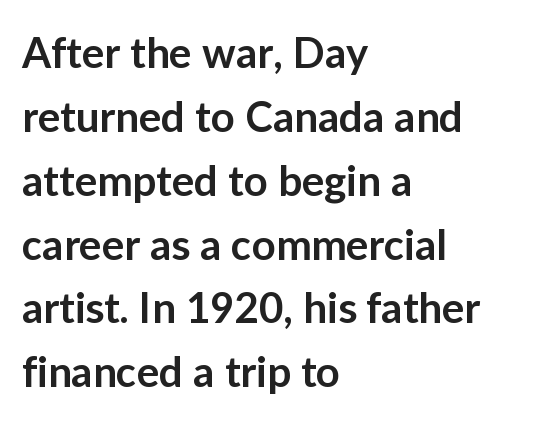
The image shows 42 px semibold sans-serif type, upright; set left-aligned, normal line spacing (1.52x), normal letter spacing, not underlined; low stroke contrast and a medium x-height.
